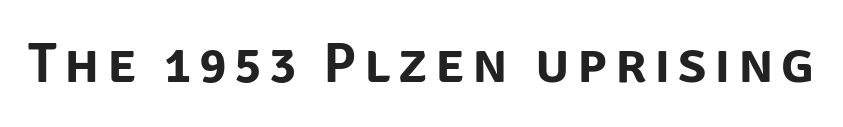
The image shows 57 px sans-serif type, upright; set not underlined; low stroke contrast and a large x-height.
